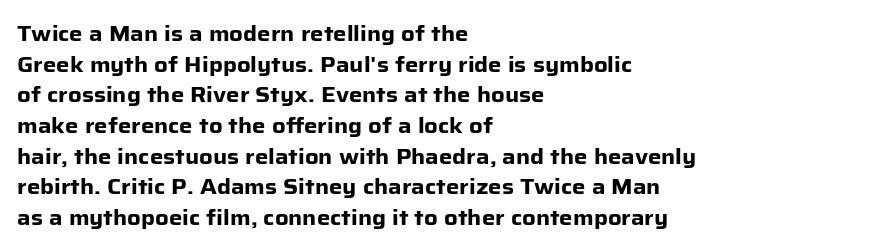
The image shows 21 px bold type, upright; set left-aligned, normal line spacing (1.46x), normal letter spacing, not underlined.
